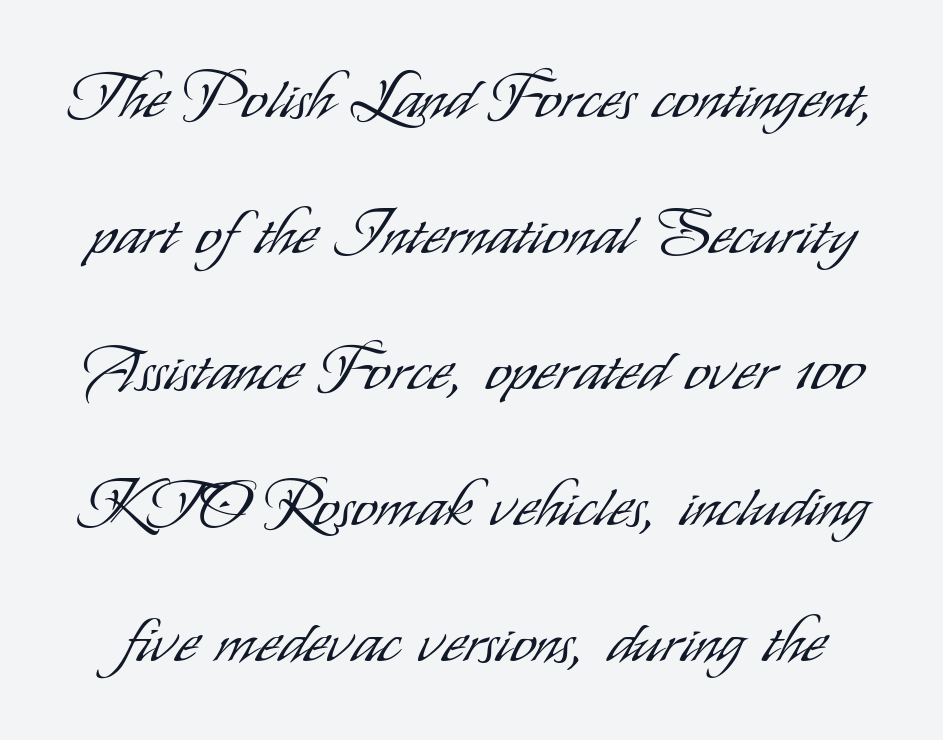
The image shows 63 px light, condensed sans-serif type; set loose line spacing (2.16x), normal letter spacing, not underlined; low stroke contrast and a small x-height.
